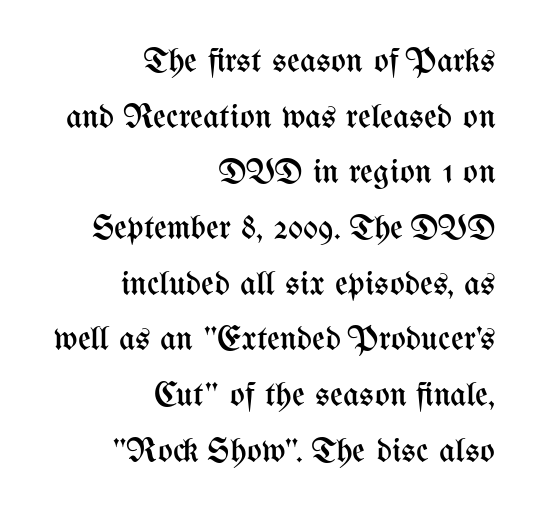
The image shows 35 px regular-weight, condensed type, upright; set right-aligned, normal line spacing (1.59x), normal letter spacing, not underlined; medium stroke contrast and a medium x-height.
